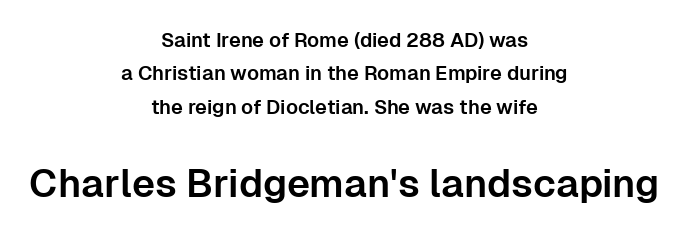
The image shows 39 px sans-serif type, upright; set centered, normal line spacing (1.67x), normal letter spacing, not underlined; the second (bottom) block is 1.95x larger; low stroke contrast and a medium x-height.
